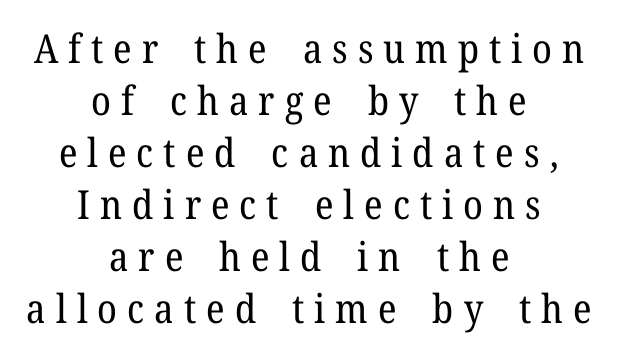
Q: Is the text bold? A: No.
Q: Is the text italic (slanted)? A: No, it is upright.
Q: Is the typeface a serif or a sans-serif typeface? A: Serif.
Q: Is the text underlined? A: No.
Q: How is the paragraph aligned? A: Centered.
Q: Is the spacing between letters normal or unusually wide? A: Unusually wide.
Q: Is the spacing between lines tight, normal or loose? A: Normal.
Q: Width (condensed, normal, or wide)? A: Normal.
Q: Stroke contrast? A: Low.
Q: x-height? A: Medium.
Q: Monospaced? A: No.
